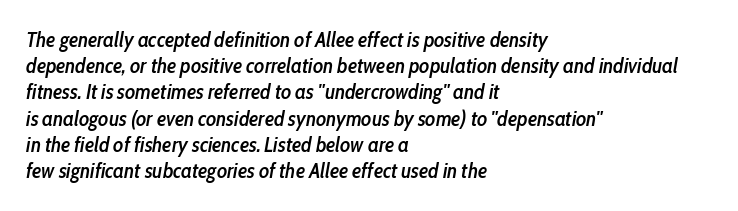
Style check: oblique. Quick note: interline space is typical. Typographic density is moderately raised because the face is semibold. The tracking reads as untouched default to a designer's eye. The zone under the glyphs is completely vacant. The rendering anchors every line to the left-hand side.
